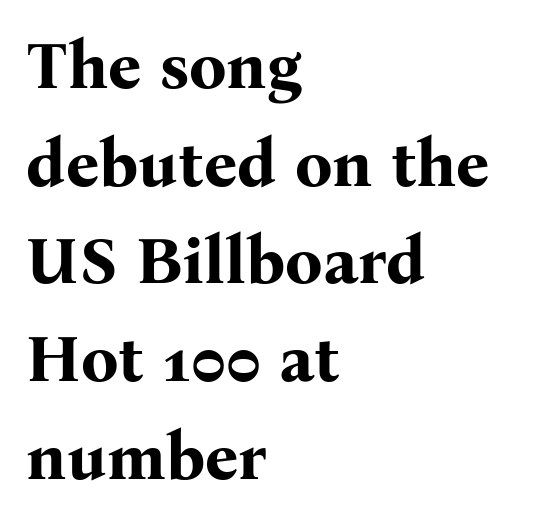
Looks like regular typesetting: each glyph gets only the width it needs. Its strokes are broad and dark, the hallmark of bold type. Is the letter spacing exaggerated? No — it looks like the ordinary default. Type without underlining.
